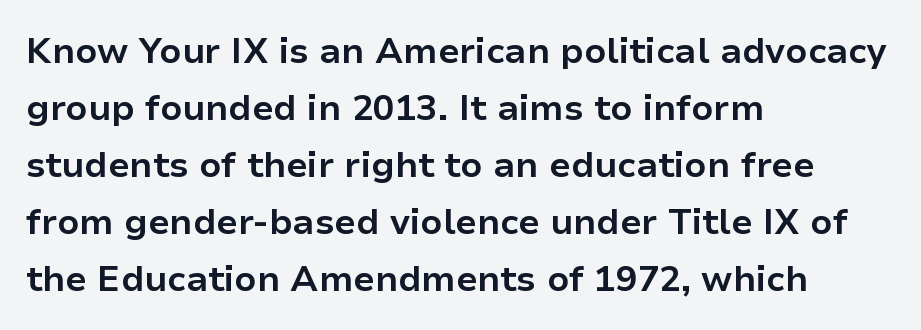
The image shows 36 px bold sans-serif type, upright; set left-aligned, normal line spacing (1.58x), normal letter spacing, not underlined; low stroke contrast and a medium x-height.
